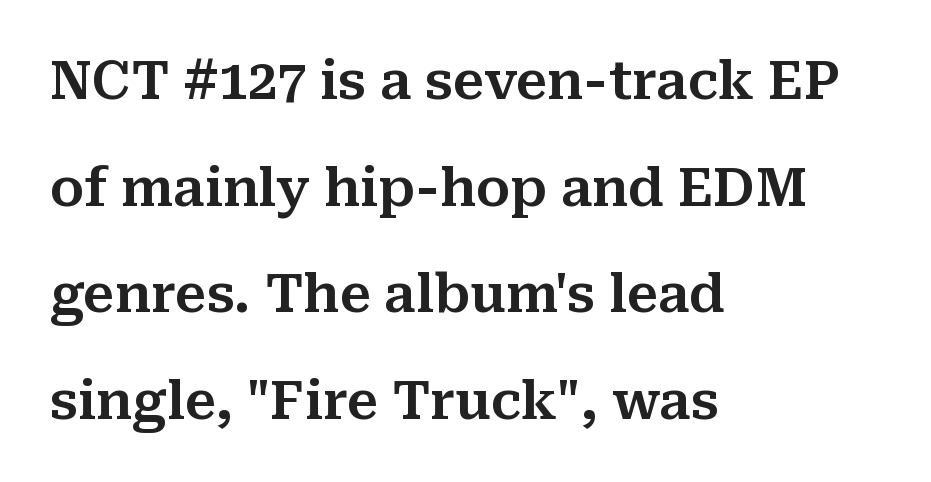
Every row of glyphs begins at an identical x-position on the left. Glance below the letters and you will spot only blank space. The block of text is sparse from top to bottom, with ample space between rows. Observe the serifs anchoring each vertical stroke in this sample.
